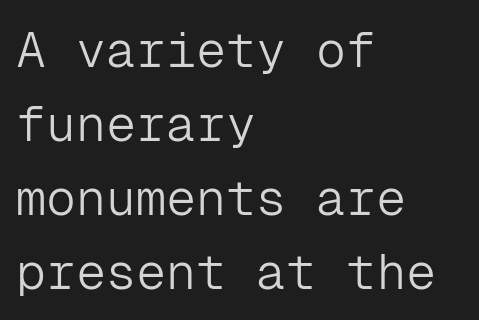
Summary of weight: not heavy and not bold. This is sans-serif lettering, the kind often seen on screens and signage. Short and long lines alike share a common starting point at left. How are the letters spaced? Ordinarily, with no added tracking.
